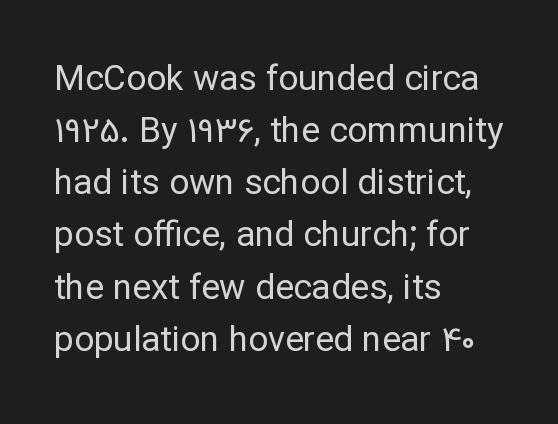
{"serif": "no", "italic": "no", "bold": "no", "weight": "regular", "width": "normal", "stroke_contrast": "low", "x_height": "medium", "monospaced": "no", "underline": "no", "align": "left", "line_spacing": "normal", "line_spacing_ratio": 1.49, "letter_spacing": "normal", "letter_spacing_em": 0.0, "glyph_px": 35}
